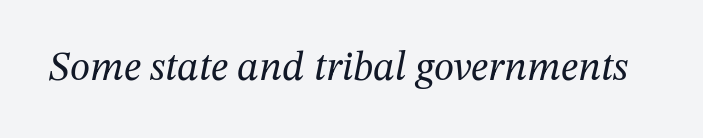
The image shows 41 px regular-weight serif type, italic (leaning right); set normal letter spacing, not underlined; medium stroke contrast and a medium x-height.
